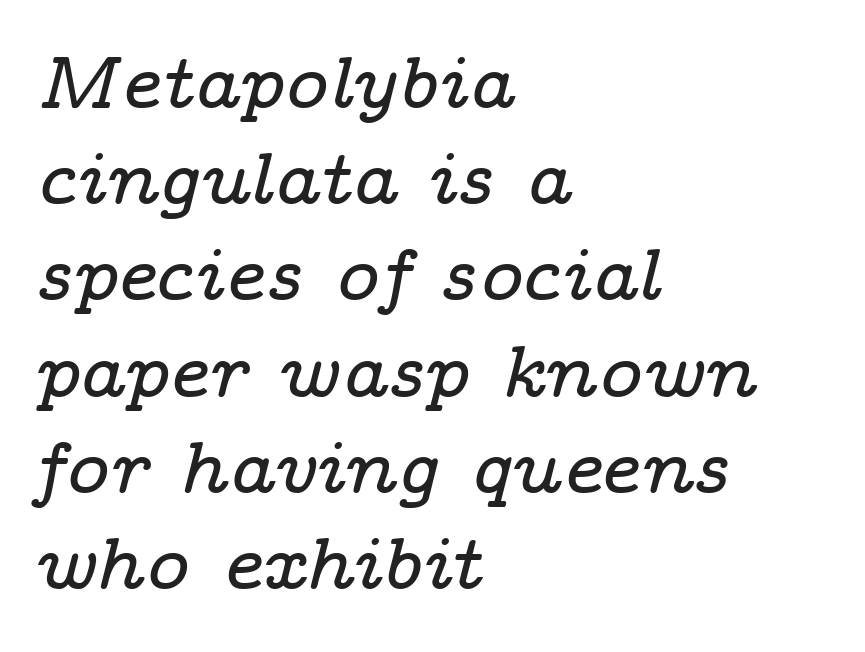
The image shows 74 px wide serif type, italic (leaning right); set left-aligned, normal line spacing (1.3x), normal letter spacing, not underlined; low stroke contrast and a medium x-height.
